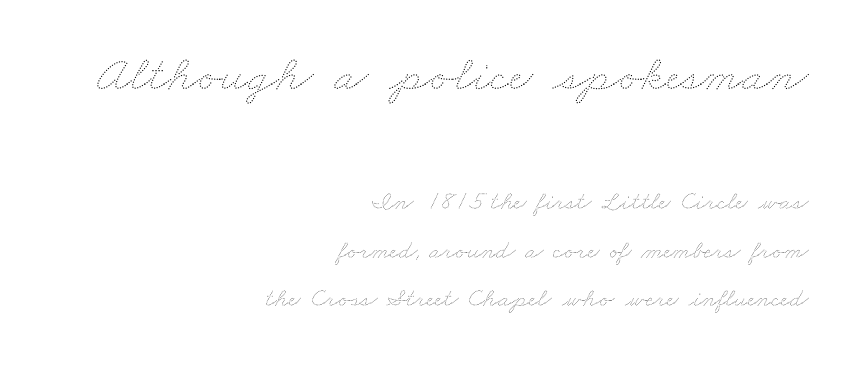
The image shows 51 px thin, wide type; set right-aligned, line spacing 1.88x, normal letter spacing, not underlined; the first (top) block is 1.96x larger; medium stroke contrast and a small x-height.
